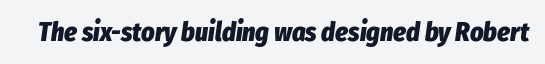
The image shows 26 px bold type, italic (leaning right); set normal letter spacing, not underlined.
